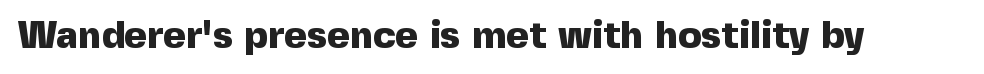
The baseline area is clear. These lines keep a tight, regular rhythm from letter to letter. Here the designer chose a conventional face with non-uniform glyph widths. The text was rendered using a sans face with plain stroke endings. Summary of weight: heavy, a full bold. This is the regular roman posture of the typeface.
